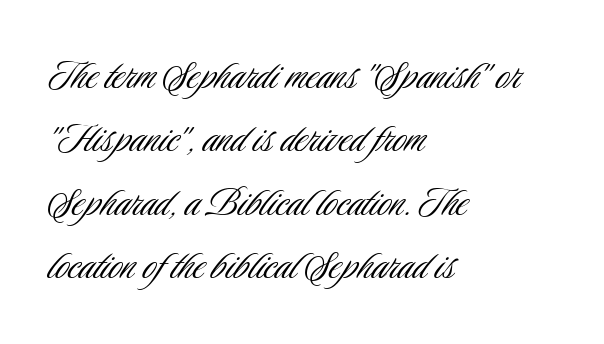
{"serif": "no", "bold": "no", "weight": "light", "width": "condensed", "stroke_contrast": "low", "x_height": "small", "monospaced": "no", "underline": "no", "align": "left", "line_spacing": "normal", "line_spacing_ratio": 1.35, "letter_spacing": "normal", "letter_spacing_em": 0.0, "glyph_px": 47}
